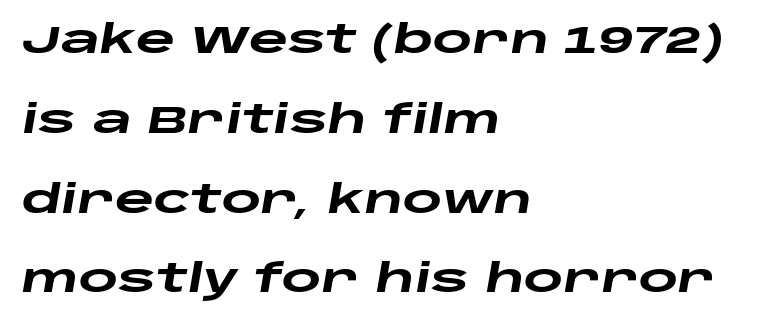
Q: Is the text bold? A: Yes.
Q: Is the text italic (slanted)? A: Yes, it leans right by about 10 degrees.
Q: Is the text underlined? A: No.
Q: How is the paragraph aligned? A: Left-aligned.
Q: Is the spacing between letters normal or unusually wide? A: Normal.
Q: Is the spacing between lines tight, normal or loose? A: Loose.
Q: Width (condensed, normal, or wide)? A: Wide.
Q: Stroke contrast? A: Low.
Q: x-height? A: Large.
Q: Monospaced? A: No.
